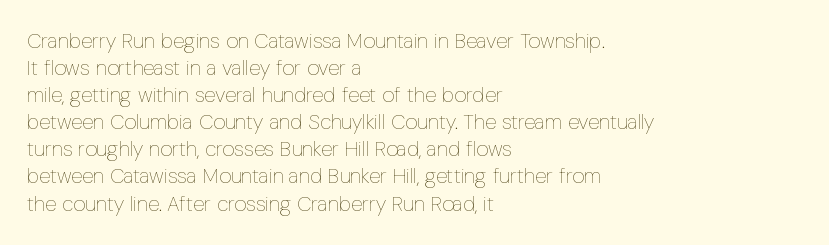
{"italic": "no", "bold": "no", "underline": "no", "align": "left", "line_spacing": "normal", "line_spacing_ratio": 1.29, "letter_spacing": "normal", "letter_spacing_em": 0.0, "glyph_px": 21}
